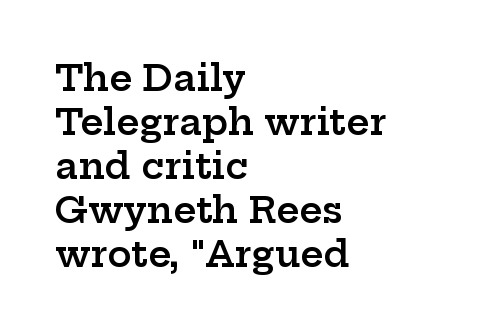
{"serif": "yes", "italic": "no", "bold": "semi", "weight": "semibold", "width": "wide", "stroke_contrast": "low", "x_height": "medium", "monospaced": "no", "underline": "no", "align": "left", "line_spacing_ratio": 1.22, "letter_spacing": "normal", "letter_spacing_em": 0.0, "glyph_px": 36}
